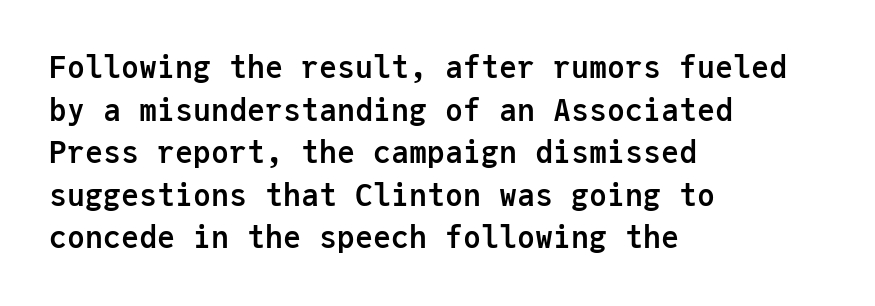
The image shows 30 px semibold sans-serif type, upright, monospaced; set left-aligned, normal line spacing (1.42x), normal letter spacing, not underlined; low stroke contrast and a medium x-height.
